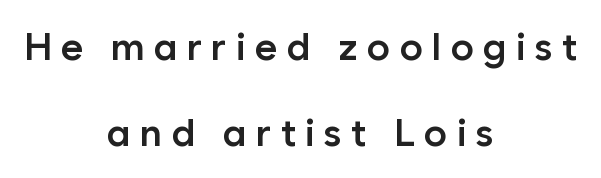
Q: Is the text bold? A: Semi-bold.
Q: Is the text italic (slanted)? A: No, it is upright.
Q: Is the typeface a serif or a sans-serif typeface? A: Sans-serif.
Q: Is the text underlined? A: No.
Q: How is the paragraph aligned? A: Centered.
Q: Is the spacing between letters normal or unusually wide? A: Unusually wide.
Q: Is the spacing between lines tight, normal or loose? A: Loose.
Q: Width (condensed, normal, or wide)? A: Normal.
Q: Stroke contrast? A: Low.
Q: x-height? A: Medium.
Q: Monospaced? A: No.
